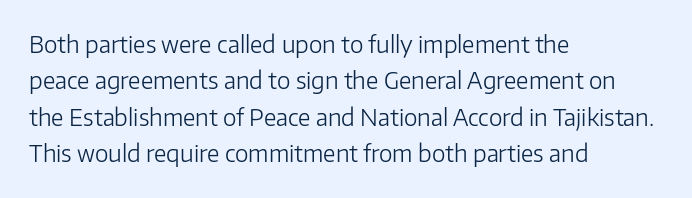
Q: Is the text bold? A: No.
Q: Is the text italic (slanted)? A: No, it is upright.
Q: Is the text underlined? A: No.
Q: How is the paragraph aligned? A: Left-aligned.
Q: Is the spacing between letters normal or unusually wide? A: Normal.
Q: Is the spacing between lines tight, normal or loose? A: Normal.
